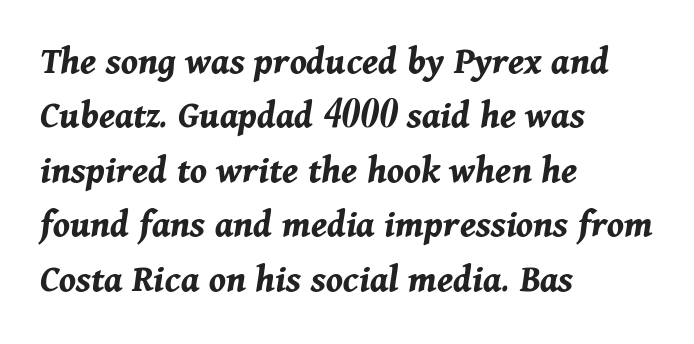
The face used here has the dense, thick strokes of a bold. Glyph-to-glyph distance matches everyday printed text. A typesetter would call this proportional, since set widths differ per character. The ragged edge is on the right, which tells us the setting is flush left. Underlining? Definitely not there.
